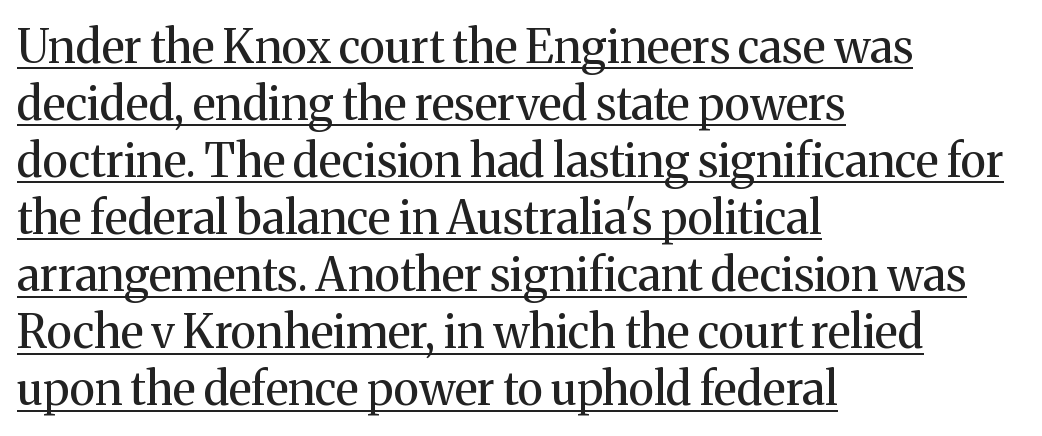
In designer terms, the underline attribute is active on this setting. The passage shown is typed in a proportional face where columns would drift. Style check: upright. The text was rendered using a seriffed face with decorative stroke endings.
